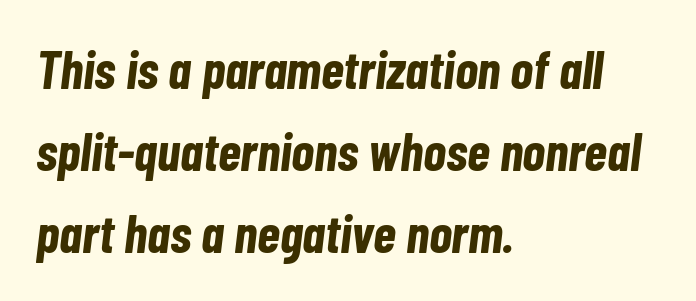
Q: Is the text bold? A: Yes.
Q: Is the text italic (slanted)? A: Yes, it leans right by about 7 degrees.
Q: Is the text underlined? A: No.
Q: How is the paragraph aligned? A: Left-aligned.
Q: Is the spacing between letters normal or unusually wide? A: Normal.
Q: Is the spacing between lines tight, normal or loose? A: Normal.
Q: Width (condensed, normal, or wide)? A: Condensed.
Q: Stroke contrast? A: Low.
Q: x-height? A: Medium.
Q: Monospaced? A: No.
